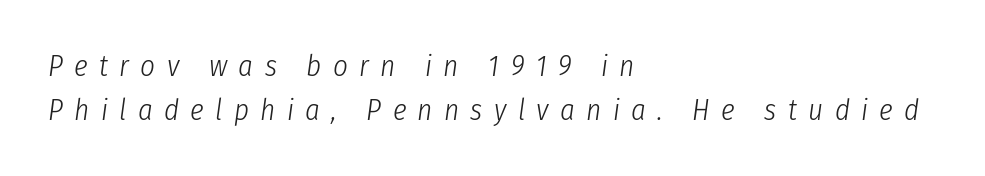
Q: Is the text bold? A: No.
Q: Is the text italic (slanted)? A: Yes, it leans right by about 8 degrees.
Q: Is the text underlined? A: No.
Q: How is the paragraph aligned? A: Left-aligned.
Q: Is the spacing between letters normal or unusually wide? A: Unusually wide.
Q: Is the spacing between lines tight, normal or loose? A: Normal.
Q: Width (condensed, normal, or wide)? A: Condensed.
Q: Stroke contrast? A: Low.
Q: x-height? A: Medium.
Q: Monospaced? A: No.
